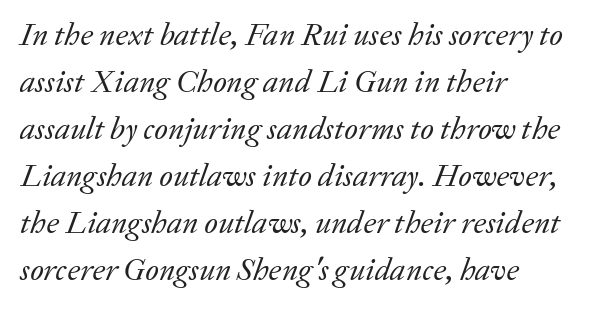
{"serif": "yes", "italic": "yes", "lean": "right", "slant_degrees": 20, "bold": "no", "weight": "regular", "width": "normal", "stroke_contrast": "low", "x_height": "medium", "monospaced": "no", "underline": "no", "align": "left", "line_spacing": "normal", "line_spacing_ratio": 1.47, "letter_spacing": "normal", "letter_spacing_em": 0.0, "glyph_px": 32}
